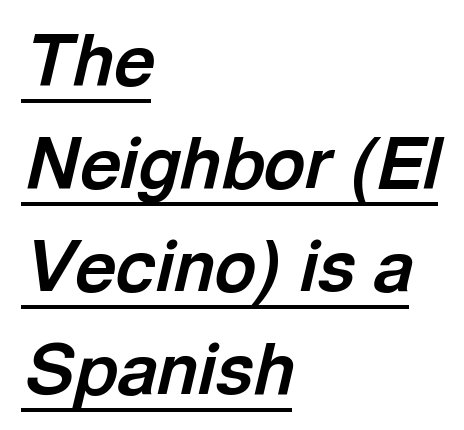
The image shows 71 px bold type, italic (leaning right); set left-aligned, normal line spacing (1.45x), normal letter spacing, underlined; a medium x-height.
